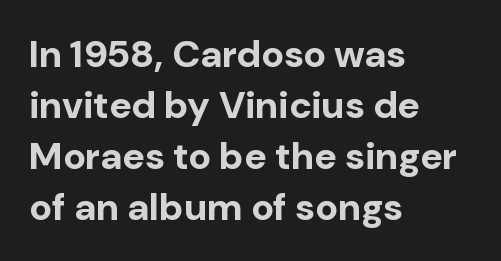
The image shows 38 px bold sans-serif type, upright; set left-aligned, normal line spacing (1.34x), normal letter spacing, not underlined; low stroke contrast and a medium x-height.
